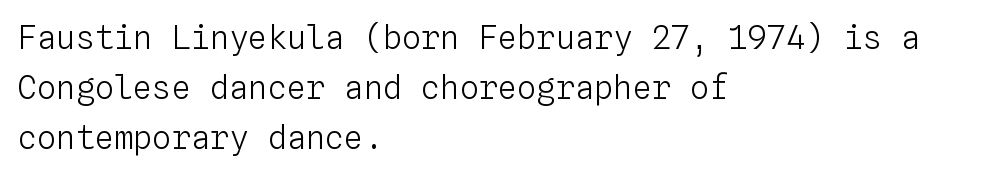
Q: Is the text bold? A: No.
Q: Is the text italic (slanted)? A: No, it is upright.
Q: Is the text underlined? A: No.
Q: How is the paragraph aligned? A: Left-aligned.
Q: Is the spacing between letters normal or unusually wide? A: Normal.
Q: Is the spacing between lines tight, normal or loose? A: Normal.
Q: Width (condensed, normal, or wide)? A: Normal.
Q: Stroke contrast? A: Low.
Q: x-height? A: Medium.
Q: Monospaced? A: Yes.
